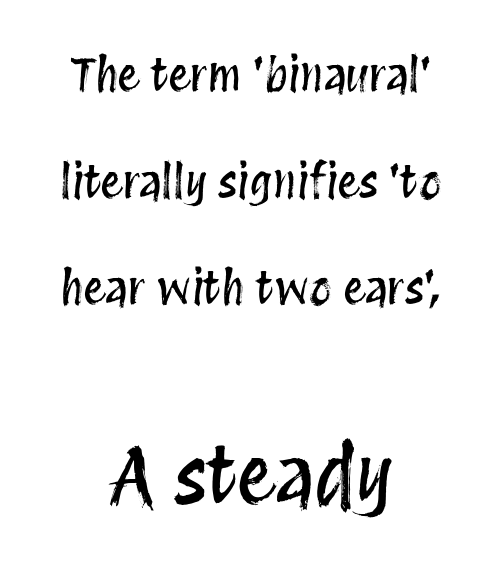
The letterforms sit shoulder to shoulder at normal distance. Does the lettering tilt? It doesn't — this is upright. Beneath every word, the page is bare. Each letter keeps its own natural width here, so spacing adapts to shape.
